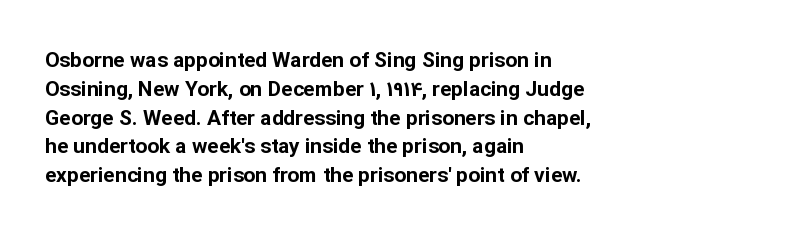
Leftover space on each line is placed entirely after the last word. The baseline area is clear. Tracking value appears to be zero — textbook default spacing. Is the type bold? Yes — the strokes are clearly thick and heavy.
